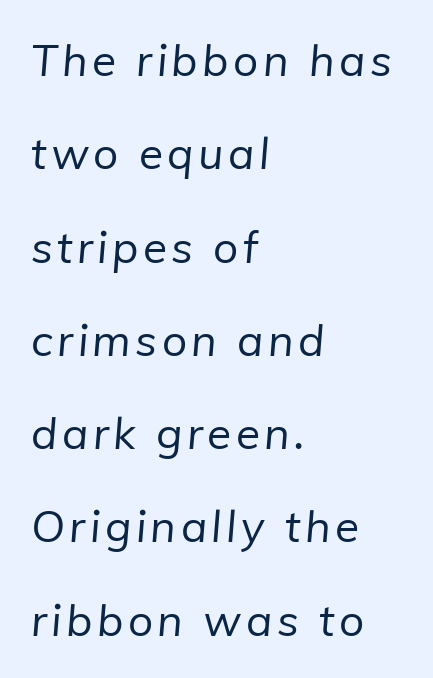
Q: Is the text bold? A: No.
Q: Is the typeface a serif or a sans-serif typeface? A: Sans-serif.
Q: Is the text underlined? A: No.
Q: How is the paragraph aligned? A: Left-aligned.
Q: Is the spacing between lines tight, normal or loose? A: Loose.
Q: Width (condensed, normal, or wide)? A: Normal.
Q: Stroke contrast? A: Low.
Q: x-height? A: Medium.
Q: Monospaced? A: No.
